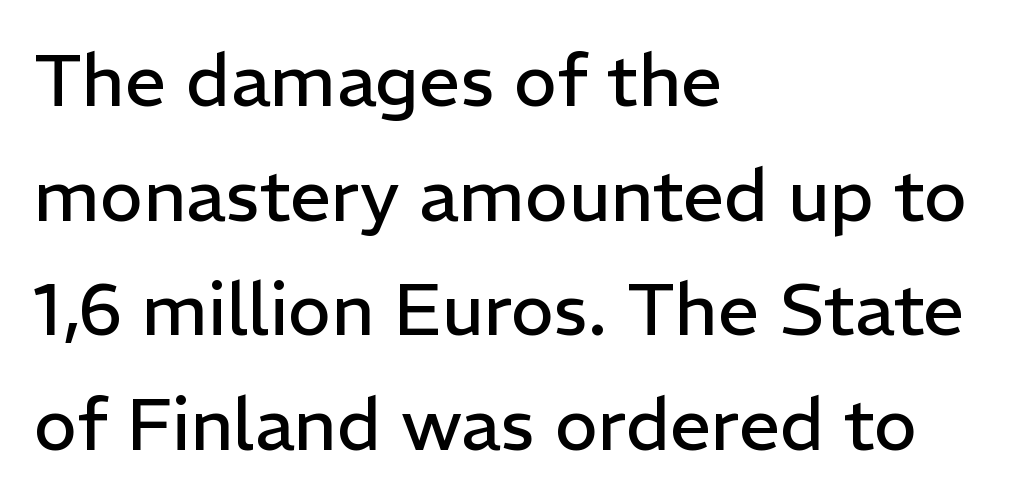
No word sits above an underline. Is this a sans? Yes — the strokes have no serifs. The axis of the letterforms is exactly vertical. Ink coverage per letter is moderate at most. These lines are rendered in a variable-pitch font. The type is set solid horizontally, with unmodified tracking.
